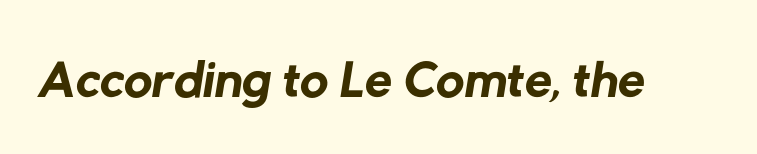
{"serif": "no", "bold": "no", "weight": "regular", "width": "normal", "stroke_contrast": "low", "x_height": "medium", "monospaced": "no", "underline": "no", "letter_spacing": "normal", "letter_spacing_em": 0.0, "glyph_px": 79}
